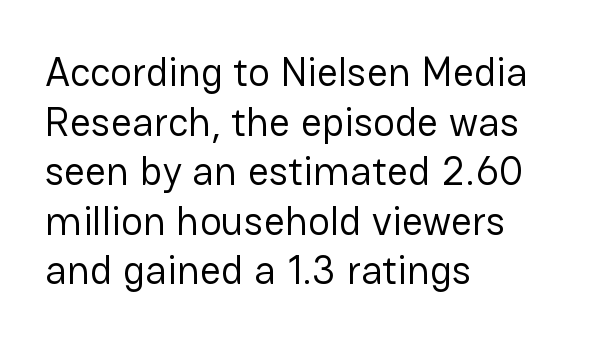
{"serif": "no", "italic": "no", "bold": "no", "weight": "regular", "width": "normal", "stroke_contrast": "low", "x_height": "medium", "monospaced": "no", "underline": "no", "align": "left", "line_spacing_ratio": 1.21, "letter_spacing": "normal", "letter_spacing_em": 0.0, "glyph_px": 41}
